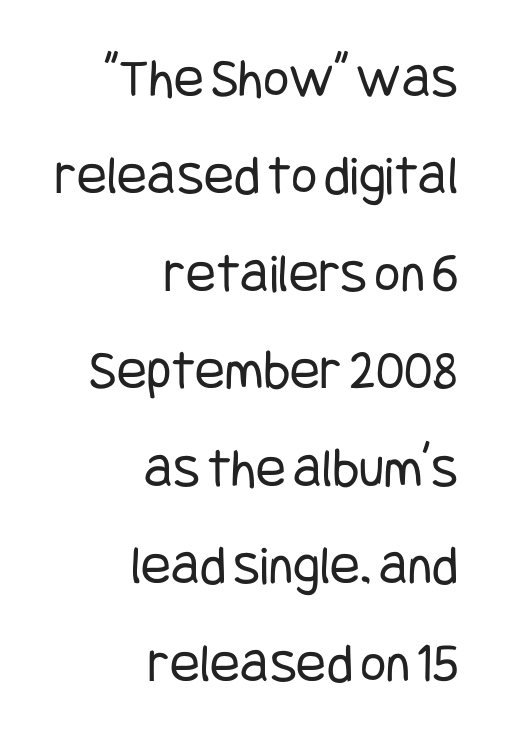
{"serif": "no", "italic": "no", "bold": "no", "weight": "regular", "width": "condensed", "stroke_contrast": "low", "x_height": "large", "underline": "no", "align": "right", "line_spacing_ratio": 1.74, "letter_spacing": "normal", "letter_spacing_em": 0.0, "glyph_px": 56}
